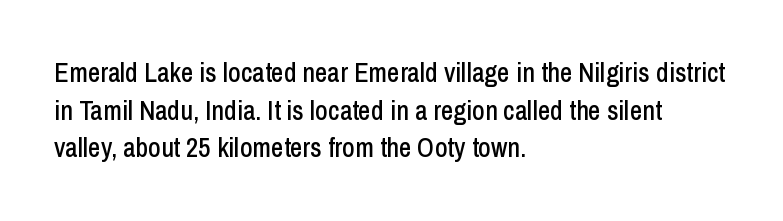
{"italic": "no", "underline": "no", "align": "left", "line_spacing": "normal", "line_spacing_ratio": 1.39, "letter_spacing": "normal", "letter_spacing_em": 0.0, "glyph_px": 27}
